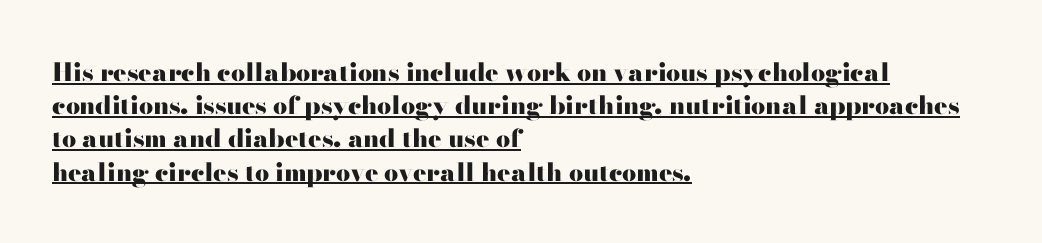
The image shows 25 px bold type, upright; set left-aligned, normal line spacing (1.33x), normal letter spacing, underlined.
